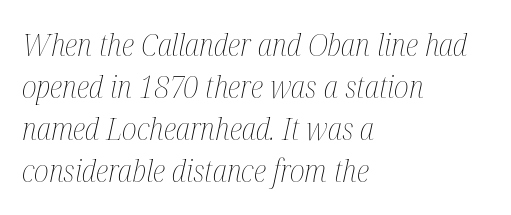
{"italic": "yes", "lean": "right", "slant_degrees": 12, "bold": "no", "weight": "thin", "width": "condensed", "stroke_contrast": "medium", "x_height": "medium", "monospaced": "no", "underline": "no", "align": "left", "line_spacing": "normal", "line_spacing_ratio": 1.36, "letter_spacing": "normal", "letter_spacing_em": 0.0, "glyph_px": 31}
